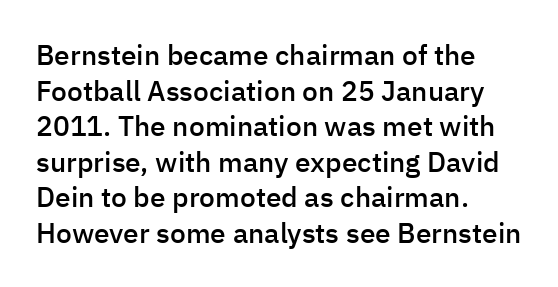
{"serif": "no", "italic": "no", "bold": "semi", "weight": "semibold", "width": "normal", "stroke_contrast": "low", "x_height": "medium", "monospaced": "no", "underline": "no", "align": "left", "line_spacing": "normal", "line_spacing_ratio": 1.27, "letter_spacing": "normal", "letter_spacing_em": 0.0, "glyph_px": 28}
